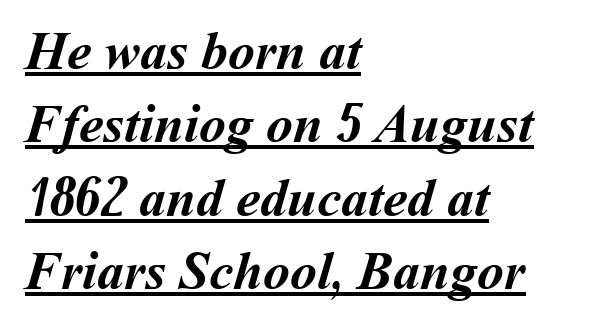
If you measured baseline to baseline, you'd find a middling distance. Here the glyphs are tracked normally, forming tight word shapes. Each glyph is drawn with heavy, bold strokes. Compared with undecorated copy, this sample adds a rule below the words. Think of a printed novel: that variable character pitch is what you see here.
